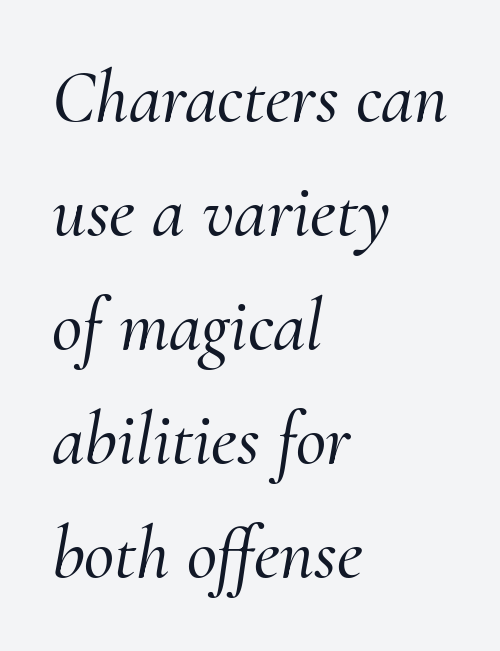
These lines were composed using italics. Letter spacing: default. Just letters on the line, the space beneath them empty. Unlike a clean sans, this face finishes its strokes with serifs. The ragged edge is on the right, which tells us the setting is flush left.
